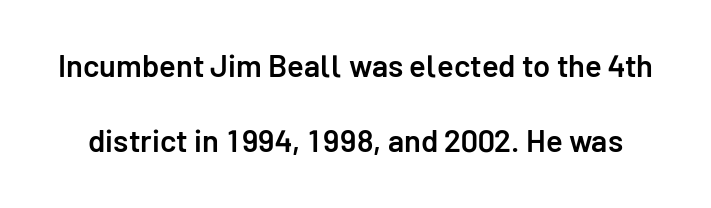
The image shows 31 px semibold sans-serif type, upright; set loose line spacing (2.41x), normal letter spacing, not underlined; low stroke contrast and a medium x-height.
